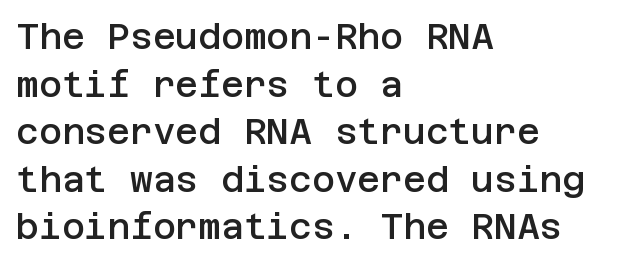
The image shows 35 px semibold sans-serif type, upright; set left-aligned, normal line spacing (1.36x), normal letter spacing, not underlined; low stroke contrast and a large x-height.
